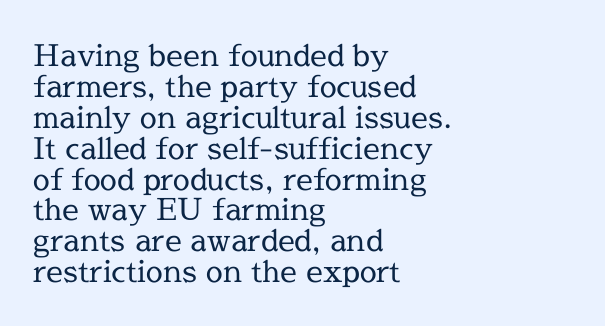
{"serif": "yes", "italic": "no", "bold": "no", "weight": "regular", "width": "normal", "x_height": "medium", "monospaced": "no", "underline": "no", "align": "left", "line_spacing": "tight", "line_spacing_ratio": 1.03, "letter_spacing": "normal", "letter_spacing_em": 0.0, "glyph_px": 30}
